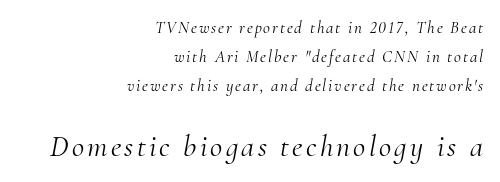
The image shows 30 px light serif type, italic (leaning right); set right-aligned, normal line spacing (1.7x), not underlined; the second (bottom) block is 1.76x larger; medium stroke contrast and a small x-height.
